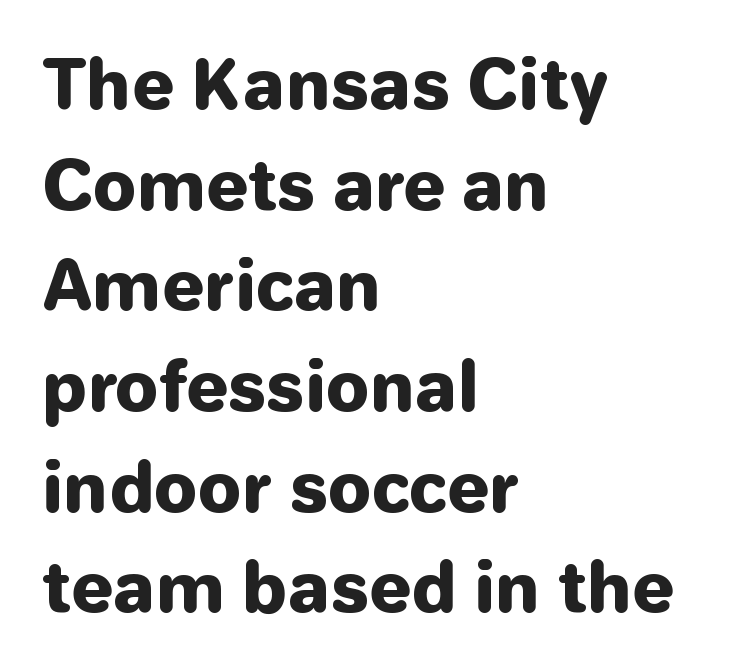
Q: Is the text bold? A: Yes.
Q: Is the text italic (slanted)? A: No, it is upright.
Q: Is the typeface a serif or a sans-serif typeface? A: Sans-serif.
Q: Is the text underlined? A: No.
Q: How is the paragraph aligned? A: Left-aligned.
Q: Is the spacing between letters normal or unusually wide? A: Normal.
Q: Is the spacing between lines tight, normal or loose? A: Normal.
Q: Width (condensed, normal, or wide)? A: Normal.
Q: Stroke contrast? A: Low.
Q: x-height? A: Medium.
Q: Monospaced? A: No.
